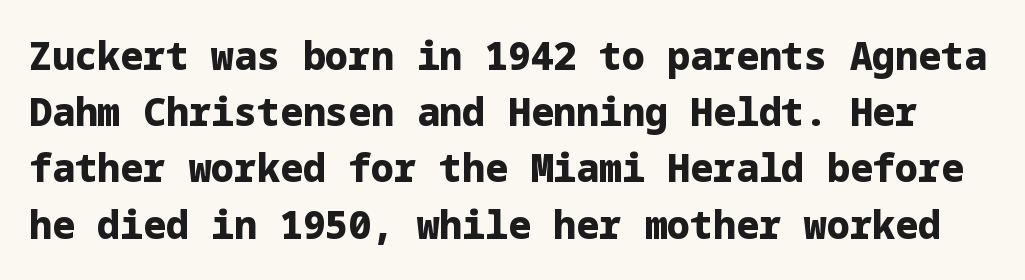
Q: Is the text bold? A: Yes.
Q: Is the text italic (slanted)? A: No, it is upright.
Q: Is the typeface a serif or a sans-serif typeface? A: Sans-serif.
Q: Is the text underlined? A: No.
Q: Is the spacing between letters normal or unusually wide? A: Normal.
Q: Is the spacing between lines tight, normal or loose? A: Normal.
Q: Width (condensed, normal, or wide)? A: Normal.
Q: Stroke contrast? A: Low.
Q: x-height? A: Medium.
